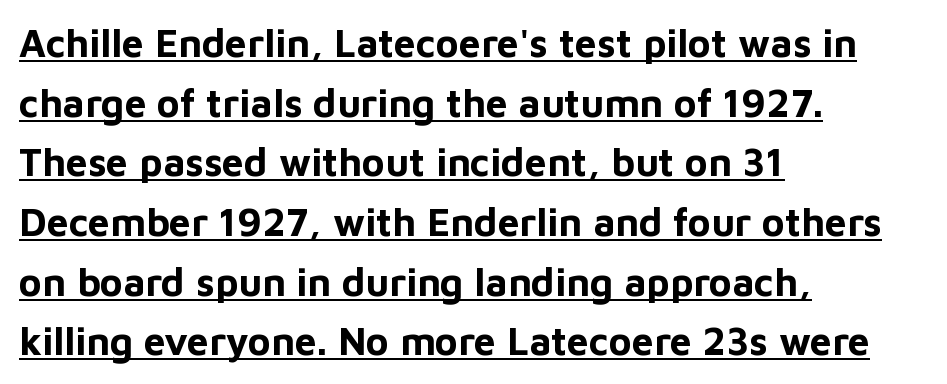
Q: Is the text bold? A: Yes.
Q: Is the text italic (slanted)? A: No, it is upright.
Q: Is the typeface a serif or a sans-serif typeface? A: Sans-serif.
Q: Is the text underlined? A: Yes.
Q: How is the paragraph aligned? A: Left-aligned.
Q: Is the spacing between letters normal or unusually wide? A: Normal.
Q: Is the spacing between lines tight, normal or loose? A: Normal.
Q: Width (condensed, normal, or wide)? A: Normal.
Q: Stroke contrast? A: Low.
Q: x-height? A: Medium.
Q: Monospaced? A: No.
